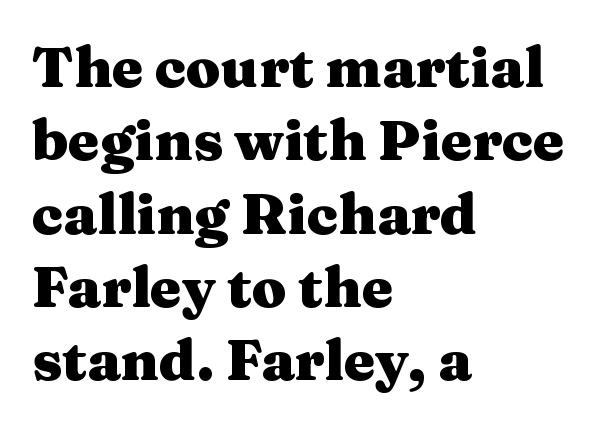
The image shows 56 px heavy, wide serif type, upright; set left-aligned, normal line spacing (1.31x), normal letter spacing, not underlined; medium stroke contrast and a medium x-height.
